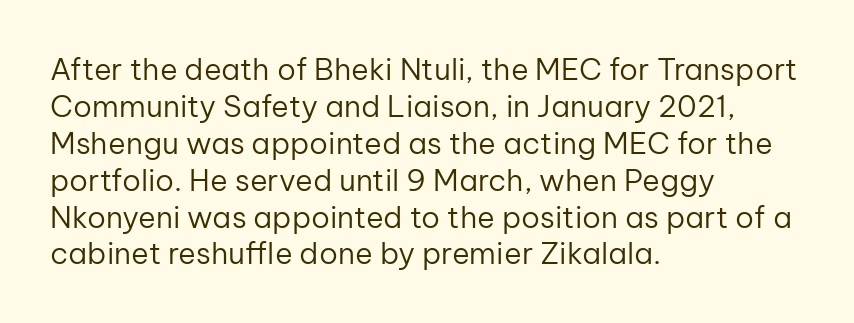
Descender tails drop into unmarked territory. The rendering shows plain stroke endings on the letterforms — a sans-serif design. Weight class: somewhere from thin through regular. No italicization has been applied; the sample stays upright.
